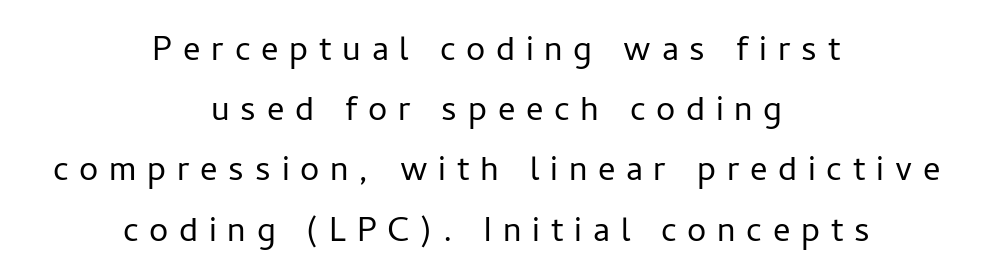
The image shows 43 px light sans-serif type, upright; set centered, normal line spacing (1.4x), unusually wide letter spacing (+0.25 em), not underlined; low stroke contrast and a medium x-height.
